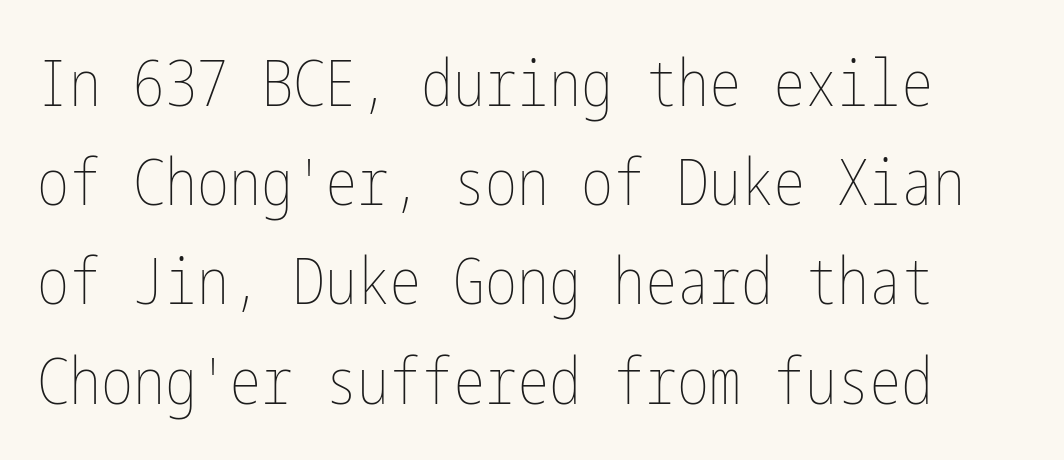
The image shows 64 px thin, condensed type, upright; set normal line spacing (1.55x), normal letter spacing, not underlined; low stroke contrast and a medium x-height.
